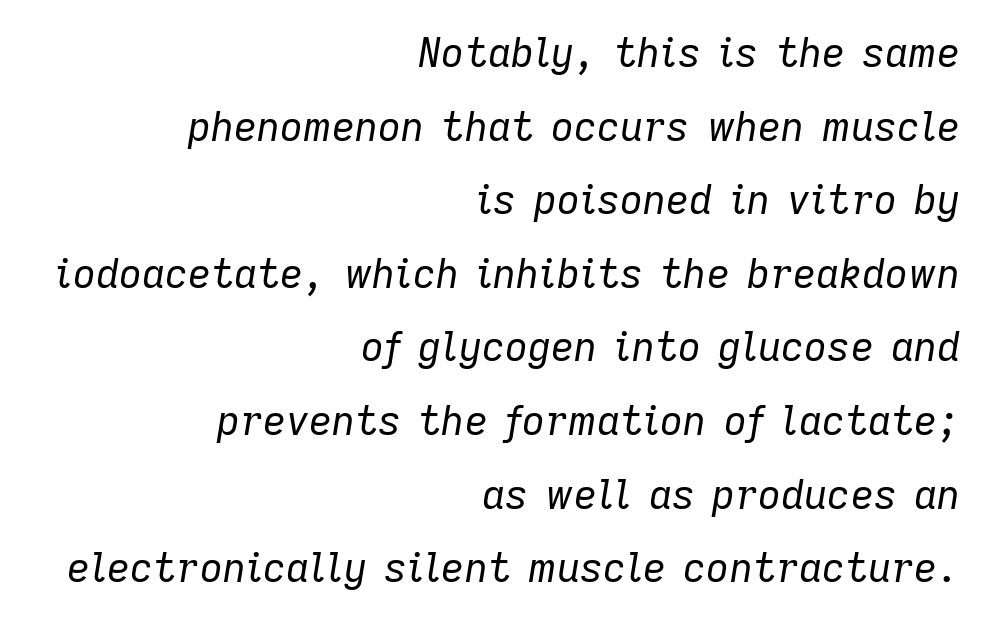
The image shows 40 px regular-weight type, italic (leaning right); set right-aligned, line spacing 1.84x, normal letter spacing, not underlined; low stroke contrast and a medium x-height.
